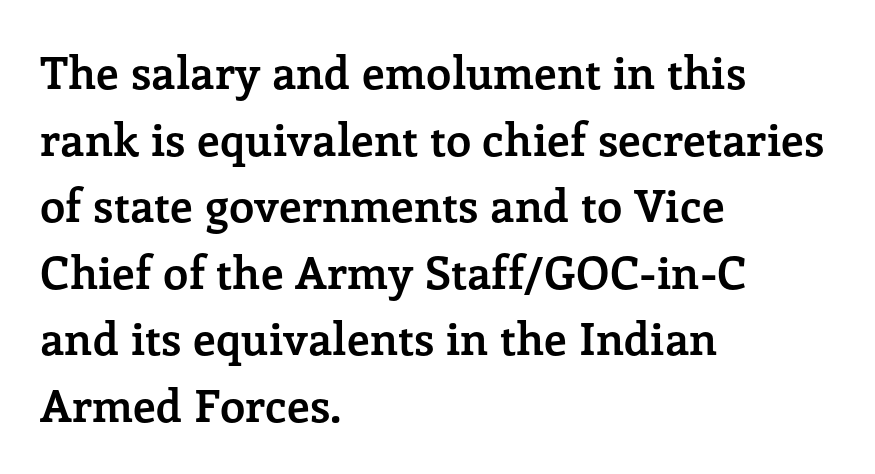
{"serif": "yes", "italic": "no", "bold": "yes", "weight": "semibold", "width": "normal", "stroke_contrast": "low", "x_height": "medium", "monospaced": "no", "underline": "no", "align": "left", "line_spacing": "normal", "line_spacing_ratio": 1.48, "letter_spacing": "normal", "letter_spacing_em": 0.0, "glyph_px": 45}
